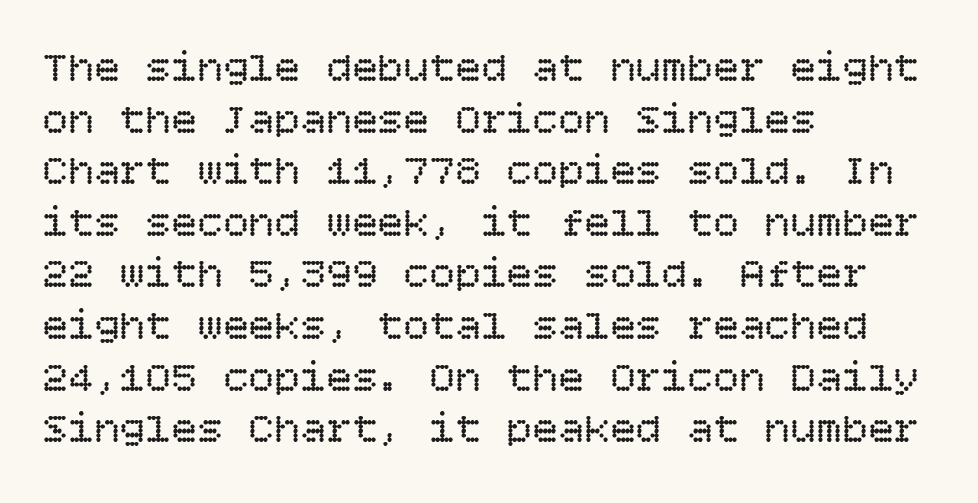
{"italic": "no", "bold": "no", "weight": "regular", "width": "normal", "stroke_contrast": "low", "x_height": "large", "underline": "no", "align": "left", "line_spacing_ratio": 1.2, "letter_spacing": "normal", "letter_spacing_em": 0.0, "glyph_px": 43}
